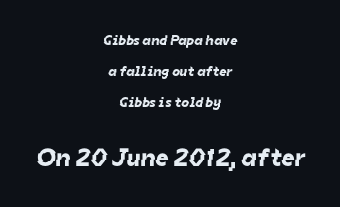
Notice the wide empty band between every row — that's loose leading. Reading top to bottom, the characters get bigger at the block break. In CSS terms this would be text-align: center. The gap between lines stays unmarked. Characters follow at the spacing the type designer built in.
